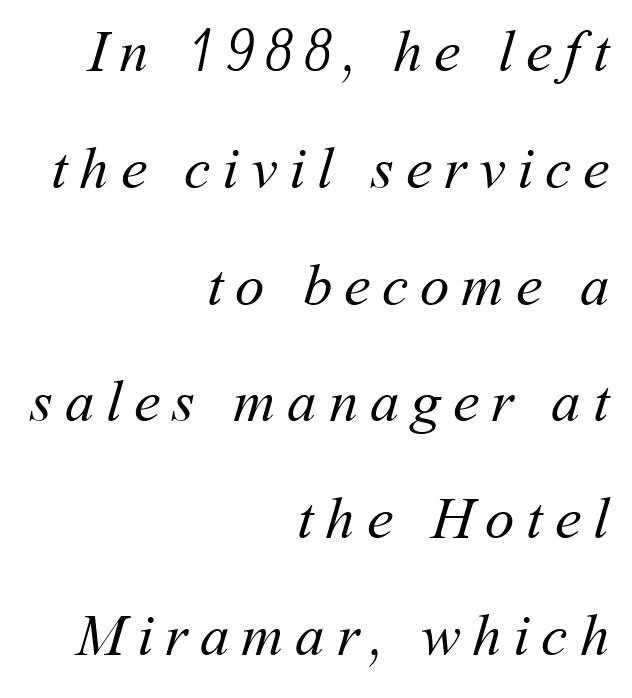
{"bold": "no", "weight": "regular", "width": "normal", "stroke_contrast": "medium", "x_height": "medium", "monospaced": "no", "underline": "no", "align": "right", "line_spacing": "loose", "line_spacing_ratio": 1.98, "letter_spacing": "wide", "letter_spacing_em": 0.2, "glyph_px": 59}
